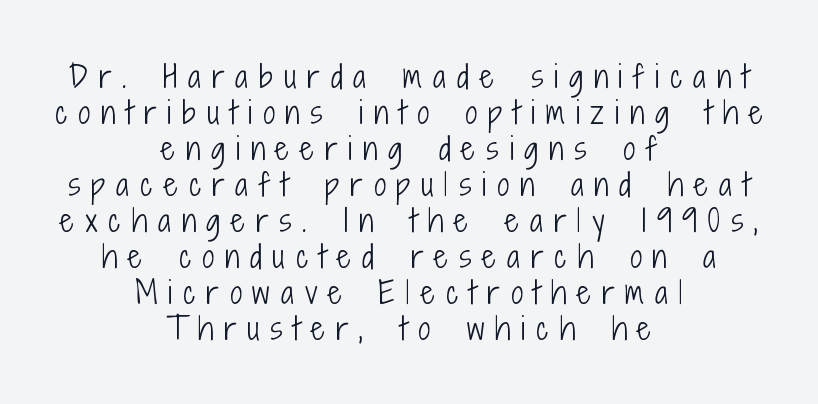
The image shows 30 px light, condensed sans-serif type, upright; set centered, line spacing 1.2x, unusually wide letter spacing (+0.37 em), not underlined; low stroke contrast and a medium x-height.
